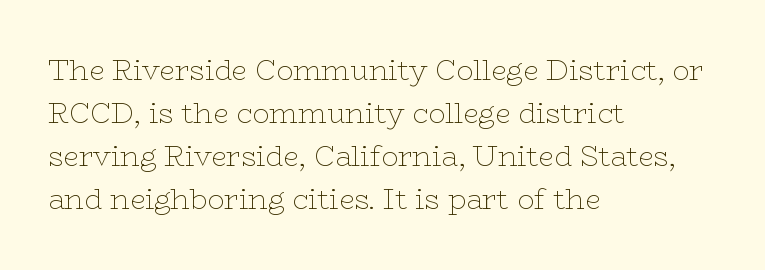
The image shows 28 px thin, wide serif type, upright; set left-aligned, normal line spacing (1.54x), normal letter spacing, not underlined; low stroke contrast and a medium x-height.
